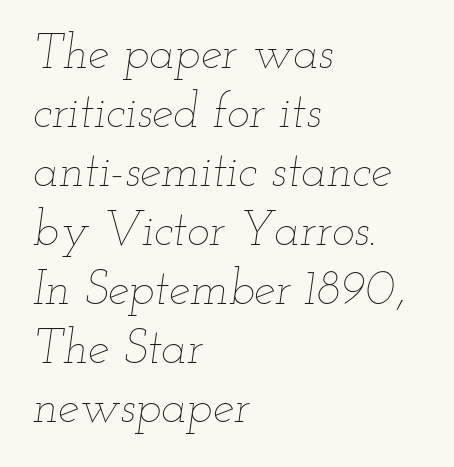
{"italic": "yes", "lean": "right", "slant_degrees": 12, "bold": "no", "weight": "thin", "width": "wide", "stroke_contrast": "low", "x_height": "small", "monospaced": "no", "underline": "no", "align": "left", "line_spacing_ratio": 1.23, "letter_spacing": "normal", "letter_spacing_em": 0.0, "glyph_px": 48}
